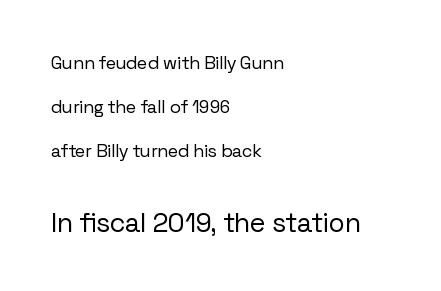
The image shows 27 px text type, upright; set left-aligned, loose line spacing (2.45x), normal letter spacing, not underlined; the second (bottom) block is 1.5x larger.
